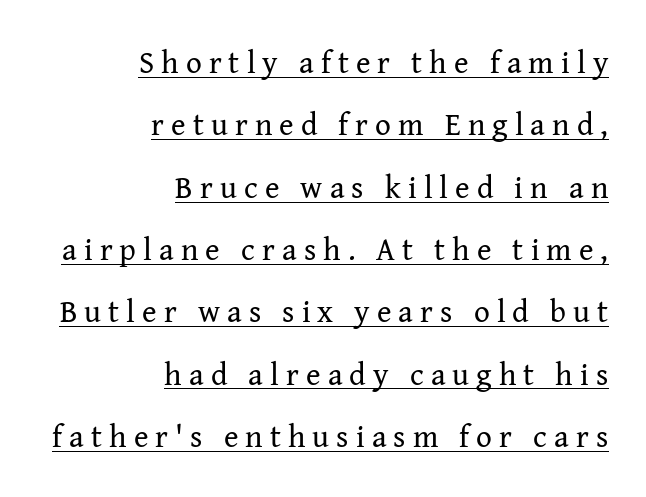
Q: Is the text bold? A: No.
Q: Is the text italic (slanted)? A: No, it is upright.
Q: Is the typeface a serif or a sans-serif typeface? A: Serif.
Q: Is the text underlined? A: Yes.
Q: How is the paragraph aligned? A: Right-aligned.
Q: Is the spacing between letters normal or unusually wide? A: Unusually wide.
Q: Is the spacing between lines tight, normal or loose? A: Loose.
Q: Width (condensed, normal, or wide)? A: Normal.
Q: Stroke contrast? A: Medium.
Q: x-height? A: Medium.
Q: Monospaced? A: No.
